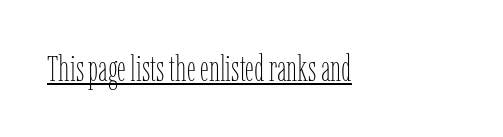
Q: Is the text bold? A: No.
Q: Is the text italic (slanted)? A: No, it is upright.
Q: Is the text underlined? A: Yes.
Q: How is the paragraph aligned? A: Left-aligned.
Q: Is the spacing between letters normal or unusually wide? A: Normal.
Q: Width (condensed, normal, or wide)? A: Condensed.
Q: Stroke contrast? A: Low.
Q: x-height? A: Medium.
Q: Monospaced? A: No.
